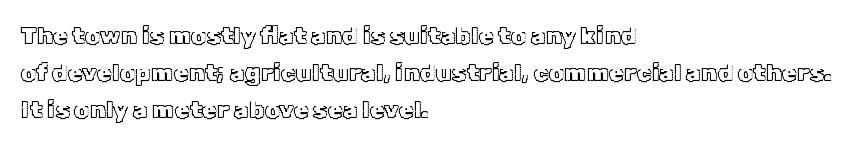
Q: Is the text italic (slanted)? A: No, it is upright.
Q: Is the text underlined? A: No.
Q: How is the paragraph aligned? A: Left-aligned.
Q: Is the spacing between letters normal or unusually wide? A: Normal.
Q: Is the spacing between lines tight, normal or loose? A: Normal.
